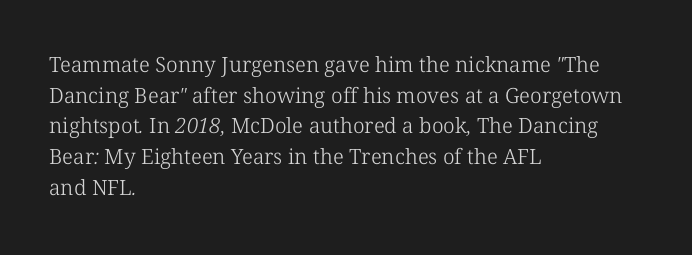
The image shows 21 px text type; set left-aligned, normal line spacing (1.46x), normal letter spacing, not underlined.
